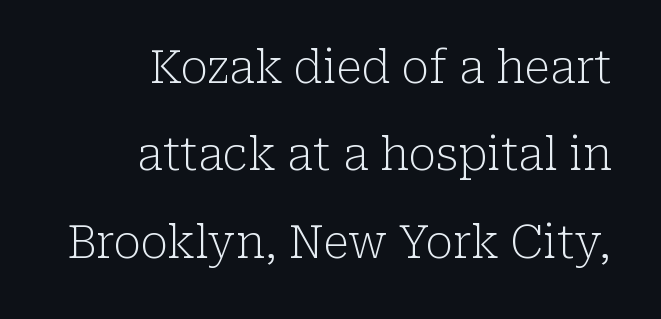
{"serif": "yes", "italic": "no", "bold": "no", "weight": "light", "width": "normal", "stroke_contrast": "low", "x_height": "medium", "monospaced": "no", "underline": "no", "align": "right", "line_spacing": "loose", "line_spacing_ratio": 1.94, "letter_spacing": "normal", "letter_spacing_em": 0.0, "glyph_px": 45}
